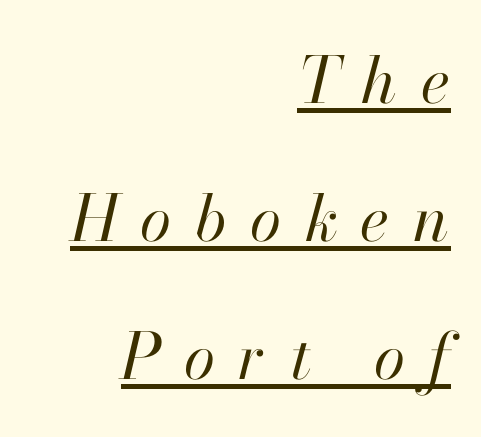
{"italic": "yes", "lean": "right", "slant_degrees": 13, "bold": "no", "weight": "regular", "width": "normal", "stroke_contrast": "high", "x_height": "small", "monospaced": "no", "underline": "yes", "align": "right", "line_spacing": "loose", "line_spacing_ratio": 2.16, "letter_spacing": "wide", "letter_spacing_em": 0.37, "glyph_px": 64}
